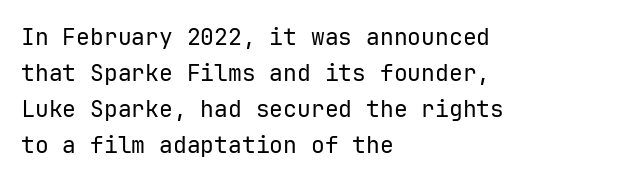
{"italic": "no", "bold": "no", "underline": "no", "align": "left", "line_spacing": "normal", "line_spacing_ratio": 1.56, "letter_spacing": "normal", "letter_spacing_em": 0.0, "glyph_px": 23}
